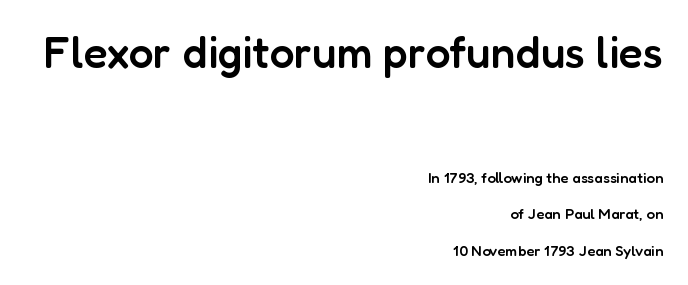
{"serif": "no", "italic": "no", "bold": "semi", "weight": "semibold", "width": "normal", "stroke_contrast": "low", "x_height": "medium", "monospaced": "no", "underline": "no", "align": "right", "line_spacing": "loose", "line_spacing_ratio": 2.44, "letter_spacing": "normal", "letter_spacing_em": 0.0, "larger_block": "first", "size_ratio": 2.93, "glyph_px": 44}
